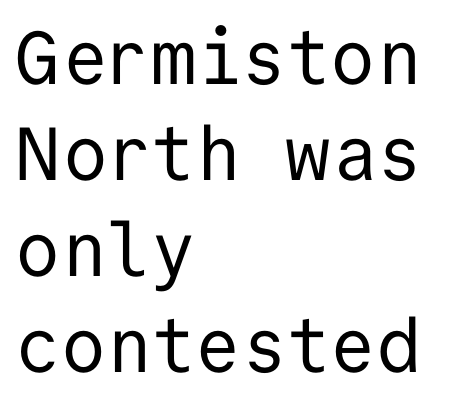
Q: Is the text bold? A: No.
Q: Is the text italic (slanted)? A: No, it is upright.
Q: Is the typeface a serif or a sans-serif typeface? A: Sans-serif.
Q: Is the text underlined? A: No.
Q: How is the paragraph aligned? A: Left-aligned.
Q: Is the spacing between letters normal or unusually wide? A: Normal.
Q: Is the spacing between lines tight, normal or loose? A: Normal.
Q: Width (condensed, normal, or wide)? A: Normal.
Q: Stroke contrast? A: Low.
Q: x-height? A: Medium.
Q: Monospaced? A: Yes.
